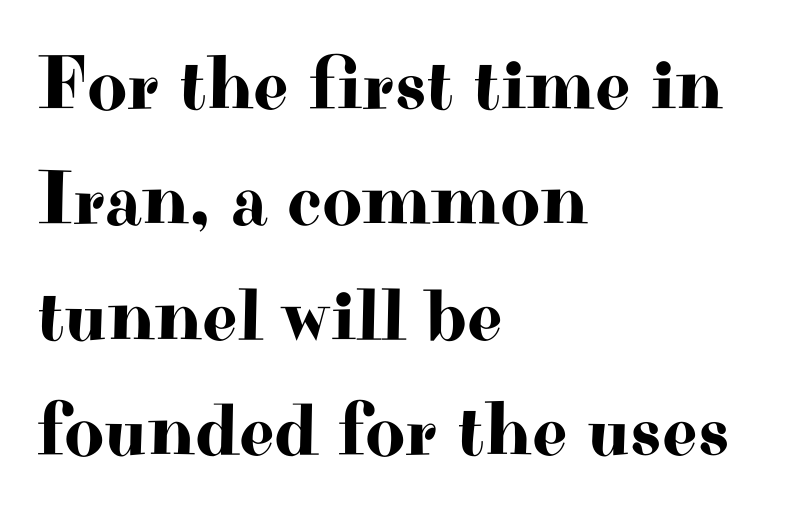
Q: Is the text italic (slanted)? A: No, it is upright.
Q: Is the typeface a serif or a sans-serif typeface? A: Serif.
Q: Is the text underlined? A: No.
Q: How is the paragraph aligned? A: Left-aligned.
Q: Is the spacing between letters normal or unusually wide? A: Normal.
Q: Is the spacing between lines tight, normal or loose? A: Normal.
Q: Width (condensed, normal, or wide)? A: Wide.
Q: Stroke contrast? A: High.
Q: x-height? A: Small.
Q: Monospaced? A: No.
